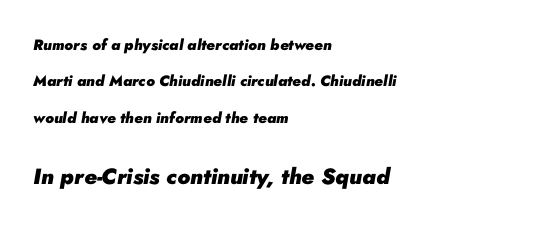
{"italic": "yes", "lean": "right", "slant_degrees": 10, "bold": "yes", "underline": "no", "align": "left", "line_spacing": "loose", "line_spacing_ratio": 2.43, "letter_spacing": "normal", "letter_spacing_em": 0.0, "larger_block": "second", "size_ratio": 1.47, "glyph_px": 22}
